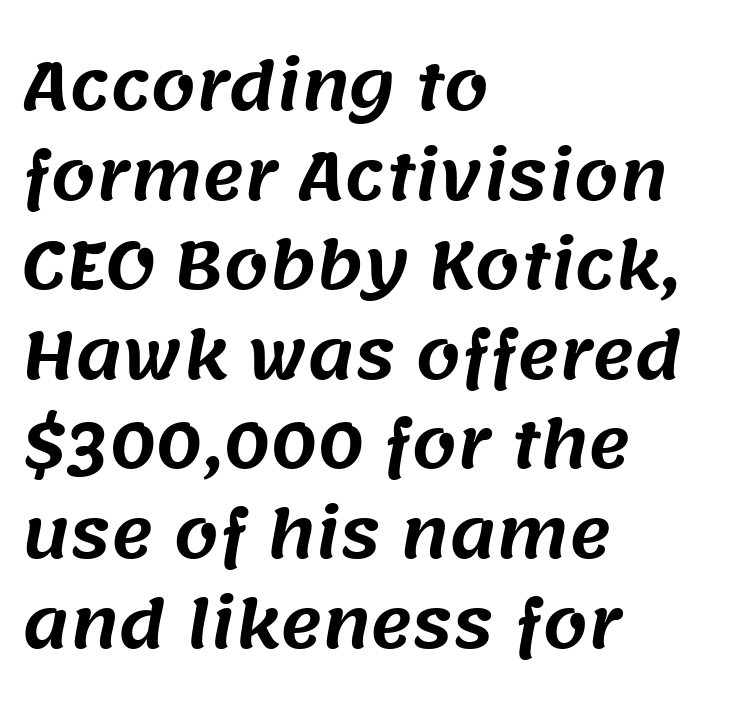
{"serif": "no", "width": "normal", "stroke_contrast": "medium", "x_height": "large", "monospaced": "no", "underline": "no", "align": "left", "line_spacing": "normal", "line_spacing_ratio": 1.4, "letter_spacing": "normal", "letter_spacing_em": 0.0, "glyph_px": 64}
